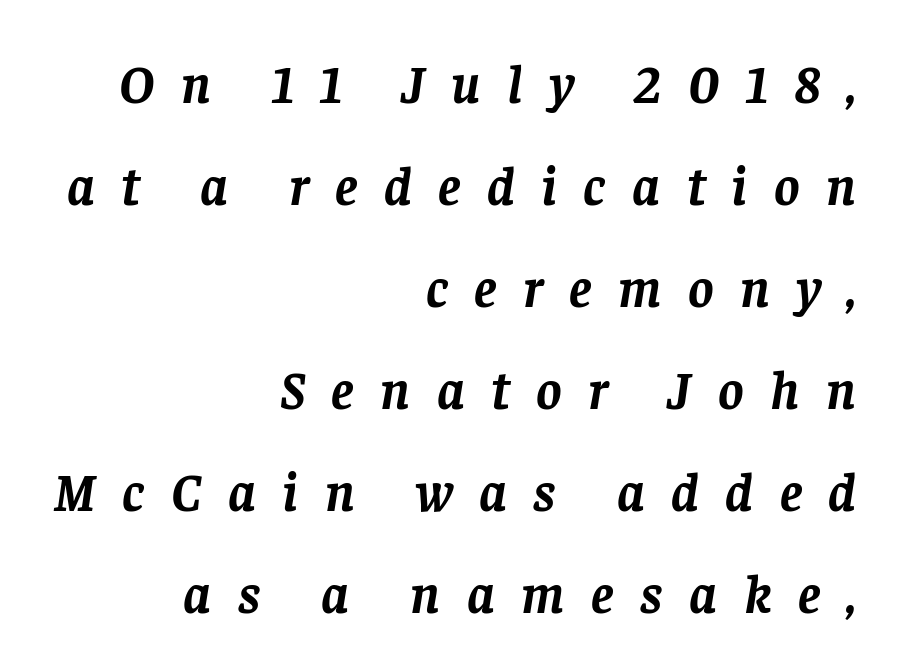
Q: Is the text bold? A: Yes.
Q: Is the text italic (slanted)? A: Yes, it leans right by about 8 degrees.
Q: Is the typeface a serif or a sans-serif typeface? A: Serif.
Q: Is the text underlined? A: No.
Q: How is the paragraph aligned? A: Right-aligned.
Q: Is the spacing between letters normal or unusually wide? A: Unusually wide.
Q: Width (condensed, normal, or wide)? A: Normal.
Q: Stroke contrast? A: Low.
Q: x-height? A: Large.
Q: Monospaced? A: No.
